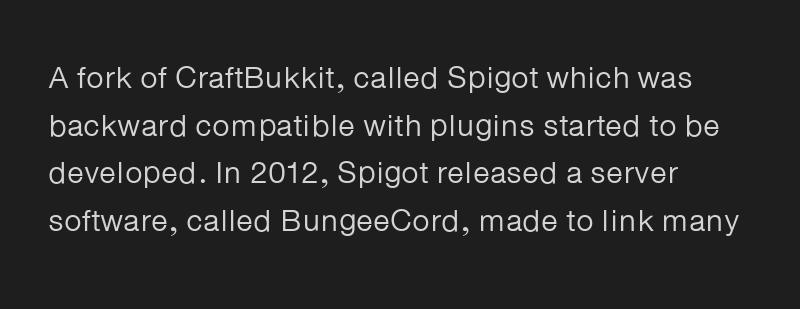
{"serif": "no", "italic": "no", "bold": "no", "weight": "regular", "width": "normal", "stroke_contrast": "low", "x_height": "medium", "monospaced": "no", "underline": "no", "align": "left", "line_spacing": "normal", "line_spacing_ratio": 1.54, "letter_spacing": "normal", "letter_spacing_em": 0.0, "glyph_px": 31}
